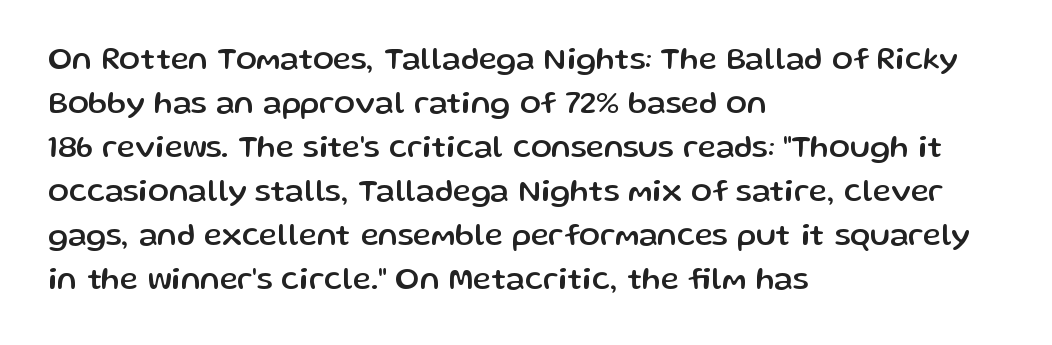
The image shows 31 px sans-serif type, upright; set left-aligned, normal line spacing (1.42x), normal letter spacing, not underlined; low stroke contrast and a medium x-height.
